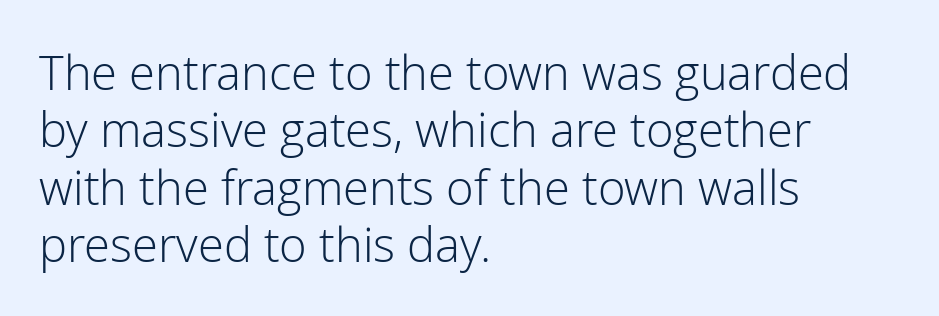
The image shows 47 px light sans-serif type, upright; set left-aligned, line spacing 1.22x, normal letter spacing, not underlined; low stroke contrast and a medium x-height.
